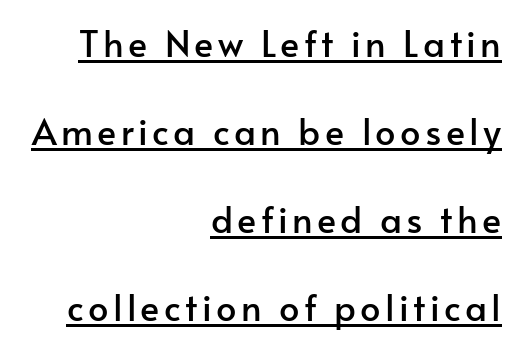
Notice how the stems are strictly vertical — no italics here. Think of a printed novel: that variable character pitch is what you see here. Caption: multi-line text, flush right, ragged left. The rendering shows plain stroke endings on the letterforms — a sans-serif design. Is there much room between lines? Yes — plenty of vertical air separates them. The glyphs are accompanied by a horizontal stroke just below them.
